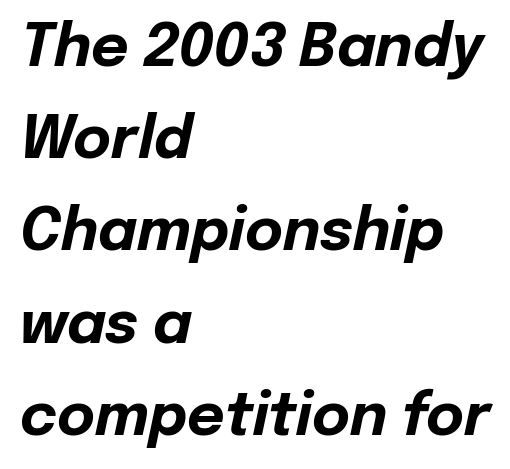
The space beneath each line is pristine and unruled. The type is set solid horizontally, with unmodified tracking. Typographic density is high because the face is bold. The letters are slanted; this is an italic face. Layout note: lines flush left. The rendering uses a moderate line-height, typical for paragraphs.
